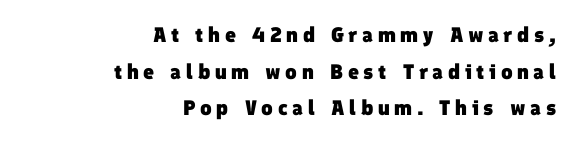
Q: Is the text bold? A: Yes.
Q: Is the text underlined? A: No.
Q: How is the paragraph aligned? A: Right-aligned.
Q: Is the spacing between letters normal or unusually wide? A: Unusually wide.
